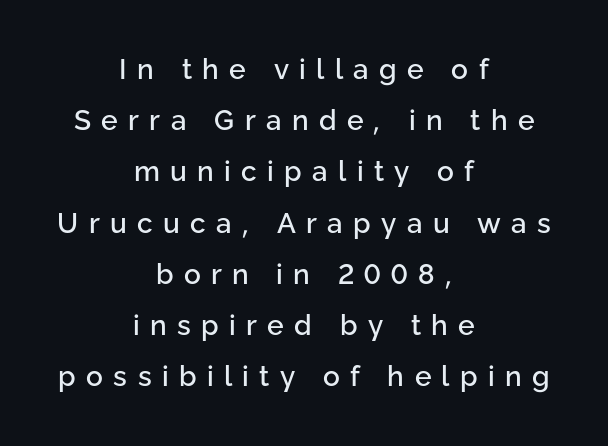
The image shows 28 px sans-serif type, upright; set centered, line spacing 1.83x, unusually wide letter spacing (+0.37 em), not underlined; low stroke contrast and a medium x-height.
